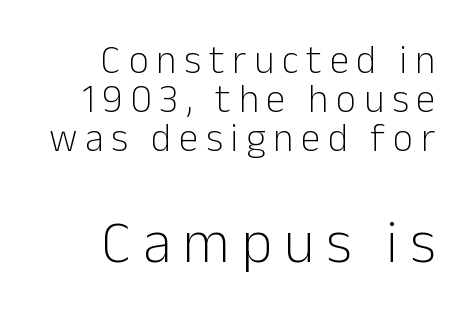
A light-to-regular cut is what we see here. Characters follow at a spacing far wider than the type designer built in. This rendering uses right alignment, leaving the left contour irregular. Quick note: underline off. This sample trades vertical openness for compactness between lines. Unlike italic type, these characters show no tilt at all.
